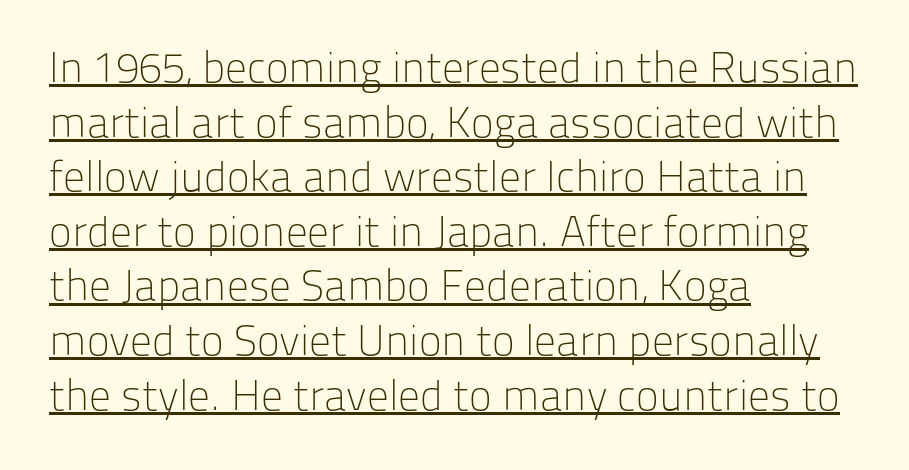
{"serif": "no", "italic": "no", "bold": "no", "weight": "light", "width": "normal", "stroke_contrast": "low", "x_height": "medium", "monospaced": "no", "underline": "yes", "align": "left", "line_spacing": "normal", "line_spacing_ratio": 1.27, "letter_spacing": "normal", "letter_spacing_em": 0.0, "glyph_px": 43}
